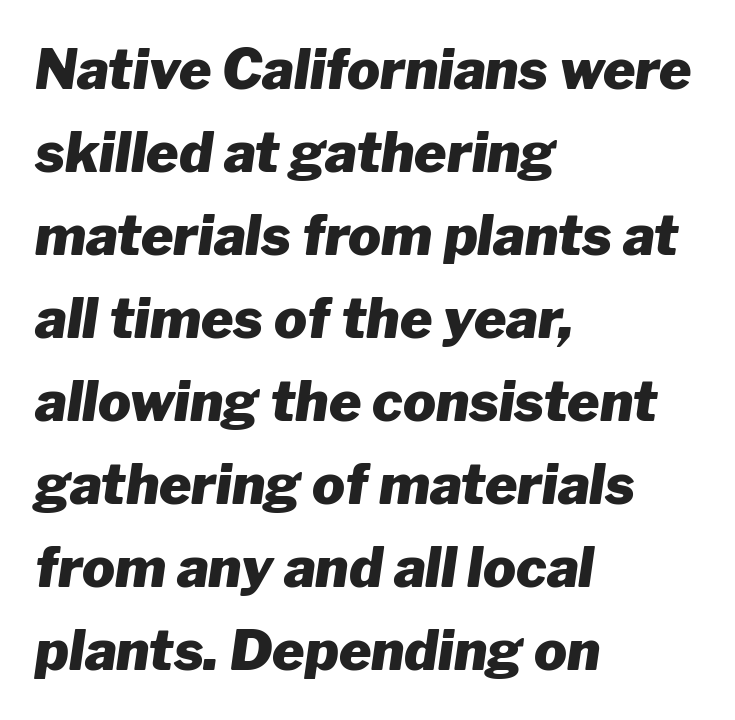
Q: Is the text bold? A: Yes.
Q: Is the text italic (slanted)? A: Yes, it leans right by about 8 degrees.
Q: Is the text underlined? A: No.
Q: How is the paragraph aligned? A: Left-aligned.
Q: Is the spacing between letters normal or unusually wide? A: Normal.
Q: Is the spacing between lines tight, normal or loose? A: Normal.
Q: Width (condensed, normal, or wide)? A: Normal.
Q: Stroke contrast? A: Low.
Q: x-height? A: Medium.
Q: Monospaced? A: No.
